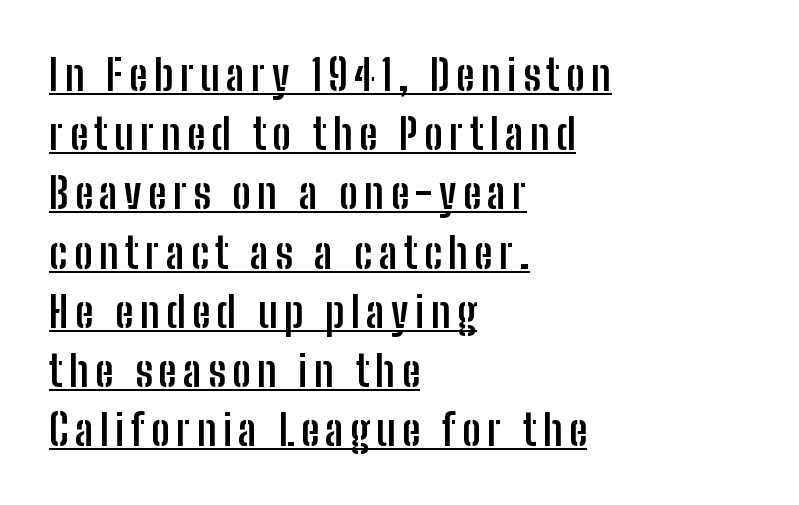
In designer terms, the underline attribute is active on this setting. A student would call this left alignment; a typographer would say flush left, rag right. Does the leading feel generous? No, just average. Nope, no serifs anywhere on these letters.
